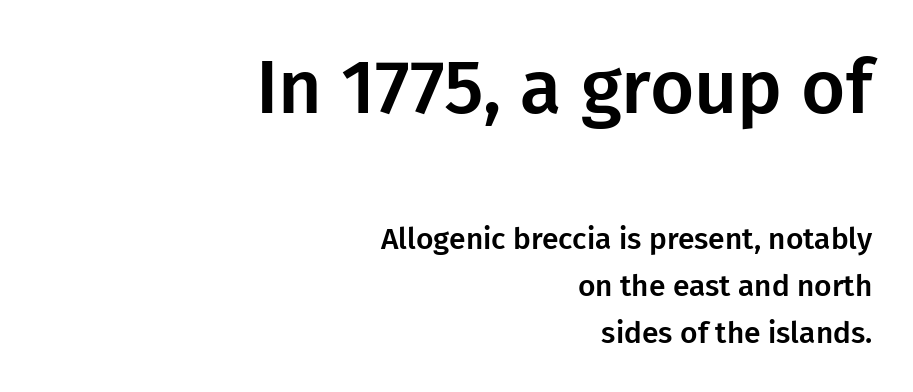
Spacing verdict: proportional, widths tailored to each character. These lines are set flush right with a ragged left edge. Each row of text sits above clean, open space. Which of the two is more prominent by size? The first, at the top. Short note: letters normally spaced.
